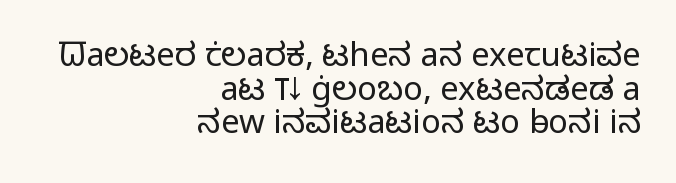
{"serif": "no", "italic": "no", "bold": "no", "weight": "light", "width": "normal", "stroke_contrast": "low", "x_height": "medium", "monospaced": "no", "underline": "no", "align": "right", "line_spacing": "tight", "line_spacing_ratio": 1.02, "letter_spacing": "normal", "letter_spacing_em": 0.0, "glyph_px": 33}
